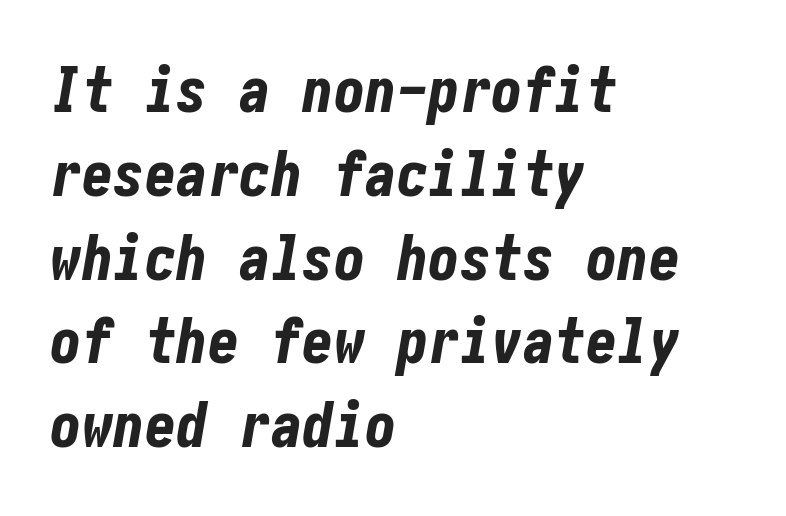
{"italic": "yes", "lean": "right", "slant_degrees": 10, "bold": "yes", "weight": "bold", "width": "condensed", "stroke_contrast": "low", "x_height": "medium", "underline": "no", "align": "left", "line_spacing": "normal", "line_spacing_ratio": 1.33, "letter_spacing": "normal", "letter_spacing_em": 0.0, "glyph_px": 63}
